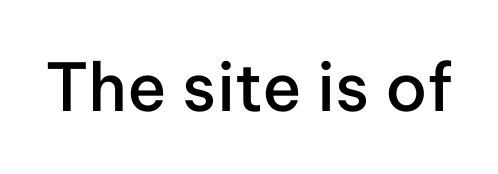
Q: Is the text bold? A: Semi-bold.
Q: Is the text italic (slanted)? A: No, it is upright.
Q: Is the typeface a serif or a sans-serif typeface? A: Sans-serif.
Q: Is the text underlined? A: No.
Q: Is the spacing between letters normal or unusually wide? A: Normal.
Q: Width (condensed, normal, or wide)? A: Normal.
Q: Stroke contrast? A: Low.
Q: x-height? A: Medium.
Q: Monospaced? A: No.
